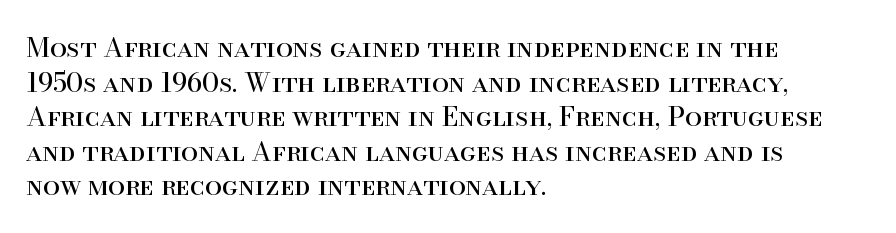
Q: Is the text bold? A: No.
Q: Is the text italic (slanted)? A: No, it is upright.
Q: Is the text underlined? A: No.
Q: How is the paragraph aligned? A: Left-aligned.
Q: Is the spacing between letters normal or unusually wide? A: Normal.
Q: Is the spacing between lines tight, normal or loose? A: Normal.
